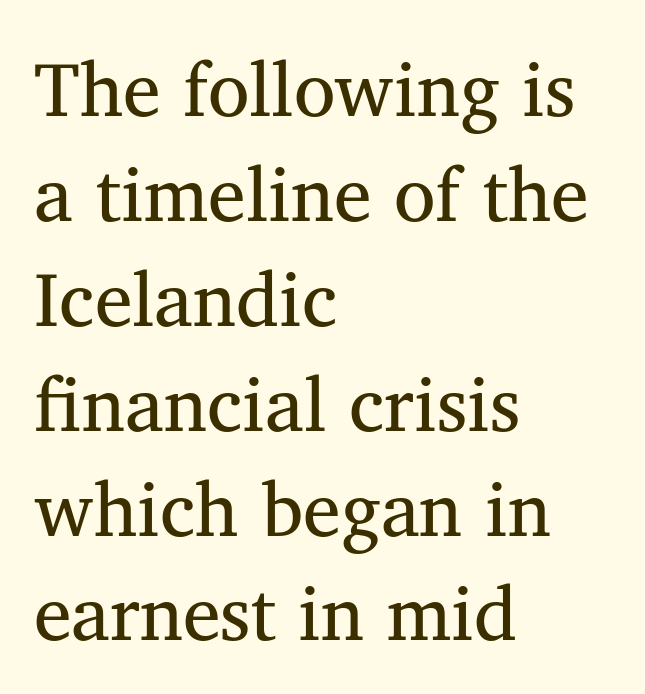
{"serif": "yes", "italic": "no", "bold": "no", "weight": "regular", "width": "normal", "stroke_contrast": "medium", "x_height": "medium", "monospaced": "no", "underline": "no", "align": "left", "line_spacing": "normal", "line_spacing_ratio": 1.38, "letter_spacing": "normal", "letter_spacing_em": 0.0, "glyph_px": 76}
